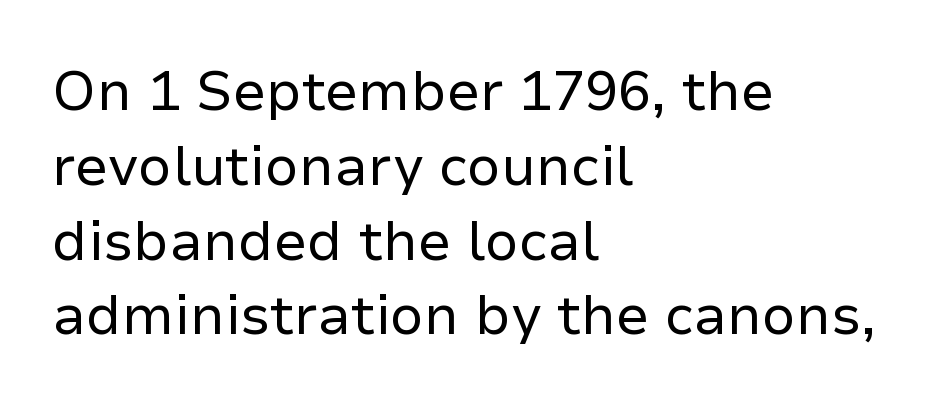
The image shows 55 px regular-weight sans-serif type, upright; set left-aligned, normal line spacing (1.36x), normal letter spacing, not underlined; low stroke contrast and a medium x-height.
